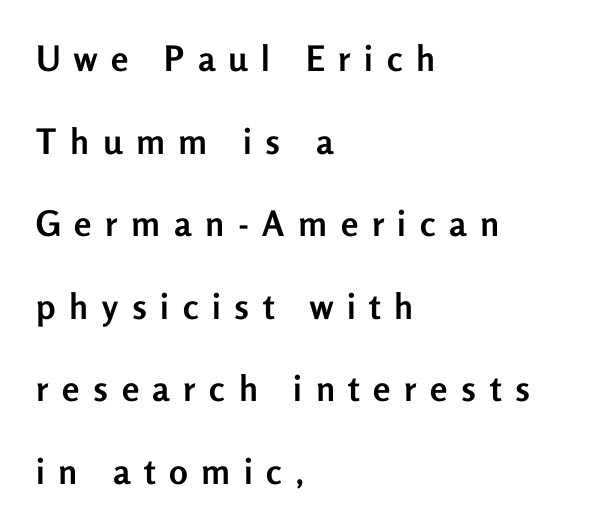
{"serif": "no", "italic": "no", "bold": "yes", "weight": "semibold", "width": "normal", "stroke_contrast": "low", "x_height": "medium", "monospaced": "no", "underline": "no", "align": "left", "line_spacing": "loose", "line_spacing_ratio": 2.36, "letter_spacing": "wide", "letter_spacing_em": 0.39, "glyph_px": 35}
